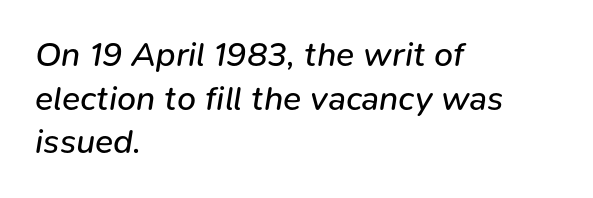
Letter spacing: default. The string is rendered with underlining switched off. Regular leading. Looks like regular typesetting: each glyph gets only the width it needs. No letter is thick-stroked: the sample isn't bold.
